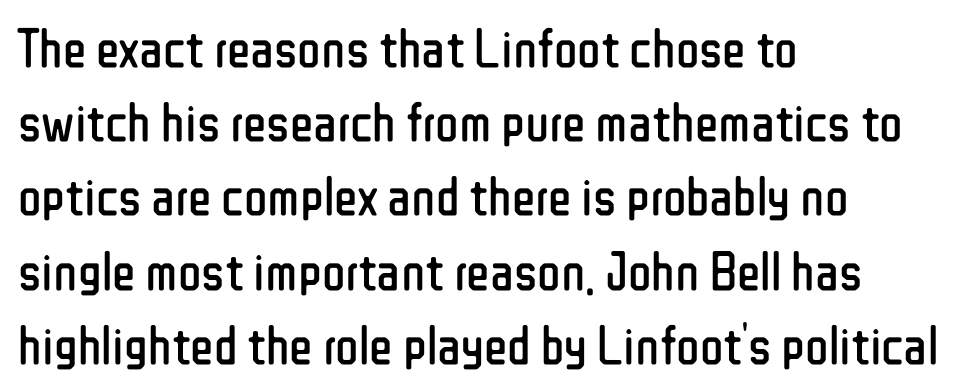
The image shows 55 px regular-weight, condensed sans-serif type, upright; set left-aligned, normal line spacing (1.35x), normal letter spacing, not underlined; low stroke contrast and a medium x-height.
